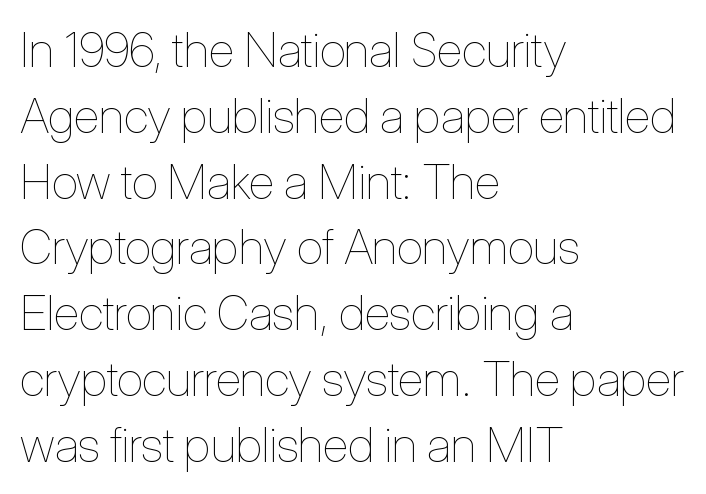
Q: Is the text bold? A: No.
Q: Is the text italic (slanted)? A: No, it is upright.
Q: Is the text underlined? A: No.
Q: How is the paragraph aligned? A: Left-aligned.
Q: Is the spacing between letters normal or unusually wide? A: Normal.
Q: Is the spacing between lines tight, normal or loose? A: Normal.
Q: Width (condensed, normal, or wide)? A: Condensed.
Q: Stroke contrast? A: Low.
Q: x-height? A: Medium.
Q: Monospaced? A: No.
